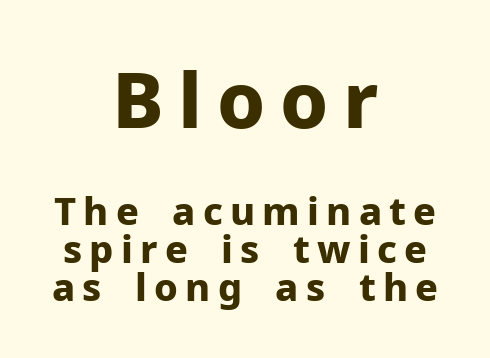
The font is running at its bold setting. The specimen omits any rule beneath the text block's lines. You get the large type first, then a drop to smaller type. Type style note: lacks serifs.
